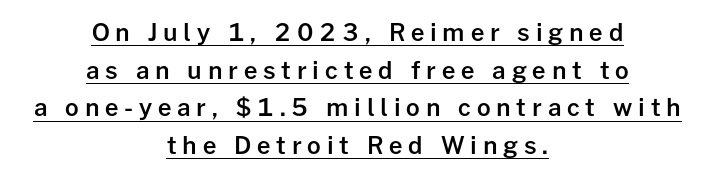
The image shows 24 px text type, upright; set centered, normal line spacing (1.57x), unusually wide letter spacing (+0.24 em), underlined.
